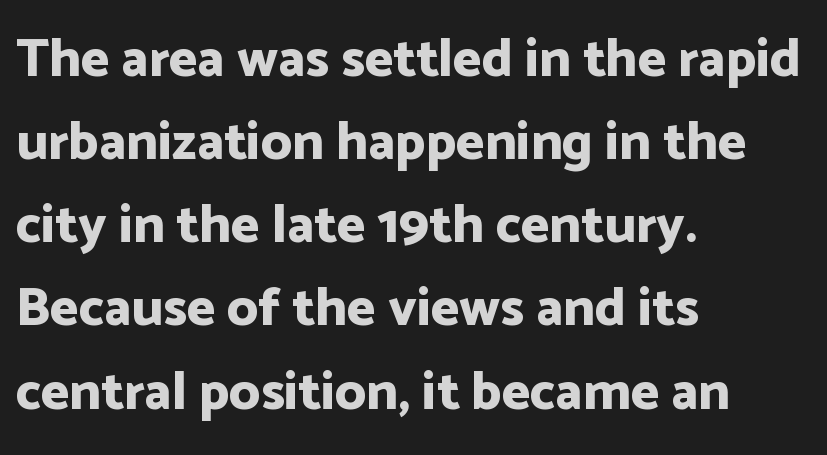
Q: Is the text bold? A: Yes.
Q: Is the text italic (slanted)? A: No, it is upright.
Q: Is the typeface a serif or a sans-serif typeface? A: Sans-serif.
Q: Is the text underlined? A: No.
Q: How is the paragraph aligned? A: Left-aligned.
Q: Is the spacing between letters normal or unusually wide? A: Normal.
Q: Is the spacing between lines tight, normal or loose? A: Normal.
Q: Width (condensed, normal, or wide)? A: Normal.
Q: Stroke contrast? A: Low.
Q: x-height? A: Medium.
Q: Monospaced? A: No.
